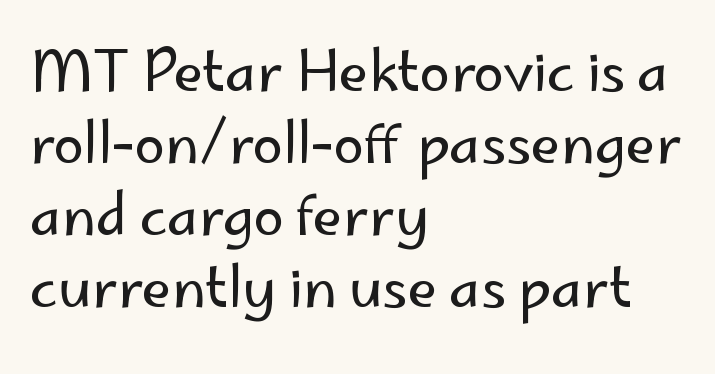
The image shows 55 px regular-weight sans-serif type, upright; set left-aligned, normal line spacing (1.31x), normal letter spacing, not underlined; low stroke contrast and a small x-height.
